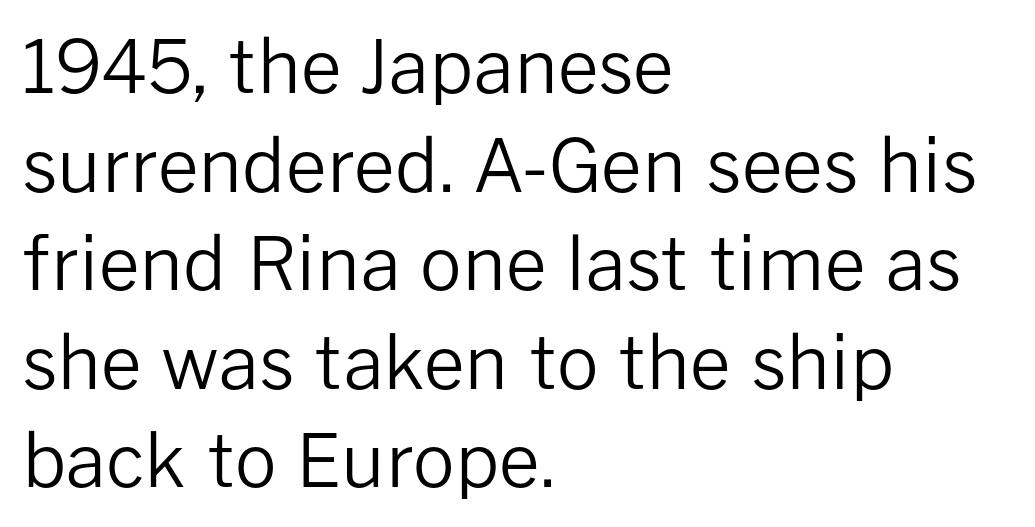
The image shows 73 px regular-weight sans-serif type, upright; set left-aligned, normal line spacing (1.35x), normal letter spacing, not underlined; low stroke contrast and a medium x-height.
